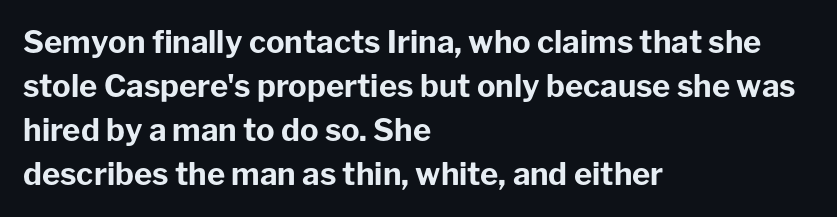
Q: Is the text bold? A: Yes.
Q: Is the text italic (slanted)? A: No, it is upright.
Q: Is the typeface a serif or a sans-serif typeface? A: Sans-serif.
Q: Is the text underlined? A: No.
Q: How is the paragraph aligned? A: Left-aligned.
Q: Is the spacing between letters normal or unusually wide? A: Normal.
Q: Is the spacing between lines tight, normal or loose? A: Normal.
Q: Width (condensed, normal, or wide)? A: Normal.
Q: Stroke contrast? A: Low.
Q: x-height? A: Medium.
Q: Monospaced? A: No.
